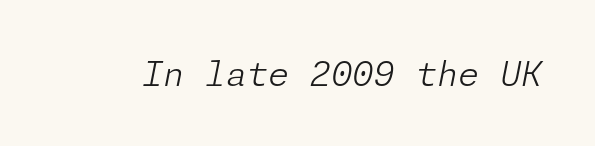
Q: Is the text bold? A: No.
Q: Is the text italic (slanted)? A: Yes, it leans right by about 11 degrees.
Q: Is the text underlined? A: No.
Q: Is the spacing between letters normal or unusually wide? A: Normal.
Q: Width (condensed, normal, or wide)? A: Normal.
Q: Stroke contrast? A: Low.
Q: x-height? A: Medium.
